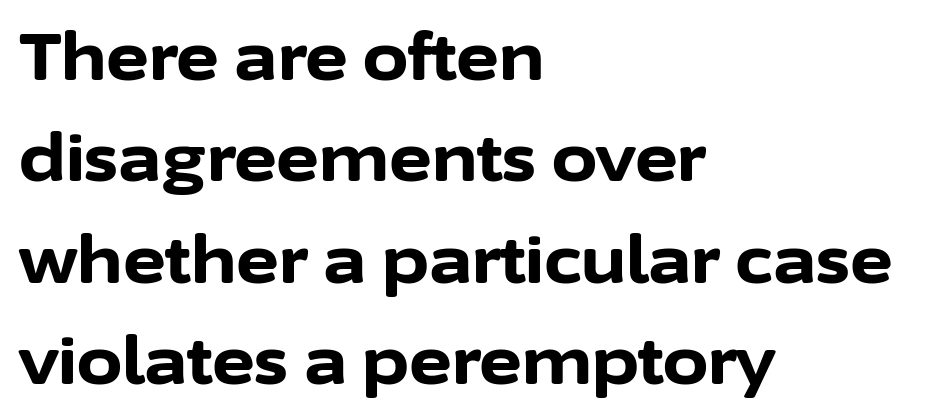
Quick note: underline off. Which margin do the lines hug? The left one — the right edge is uneven. Proportional: the letters do not fall into vertical columns. You can tell from the bare stems that sans-serif type was used.
